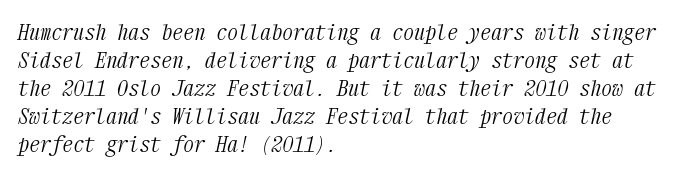
These glyphs show unthickened strokes, regular width or finer. Characters are canted at an angle relative to the baseline's perpendicular. The rendering anchors every line to the left-hand side. Leading matches the norm, producing a regular column. The passage shown has conventional tracking throughout. Quick note: underline off.
